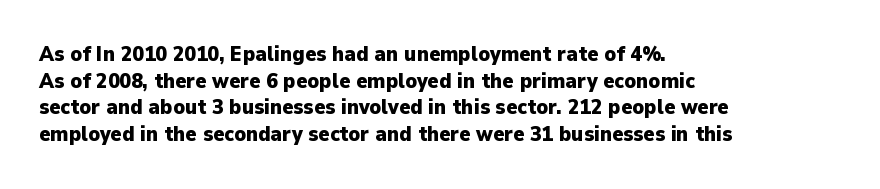
Honestly, the row spacing looks completely unremarkable. Posture: upright roman. Plenty of ink on the page — the face is bold. Typeset ragged right — the left edge is the straight one.
